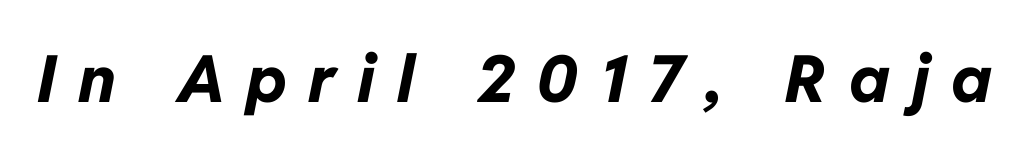
Q: Is the text bold? A: Yes.
Q: Is the text italic (slanted)? A: Yes, it leans right by about 11 degrees.
Q: Is the text underlined? A: No.
Q: Is the spacing between letters normal or unusually wide? A: Unusually wide.
Q: Width (condensed, normal, or wide)? A: Normal.
Q: Stroke contrast? A: Low.
Q: x-height? A: Medium.
Q: Monospaced? A: No.
